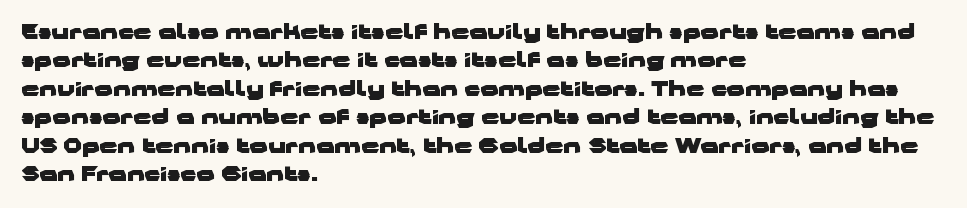
The image shows 20 px bold type, upright; set left-aligned, normal line spacing (1.42x), normal letter spacing, not underlined.
